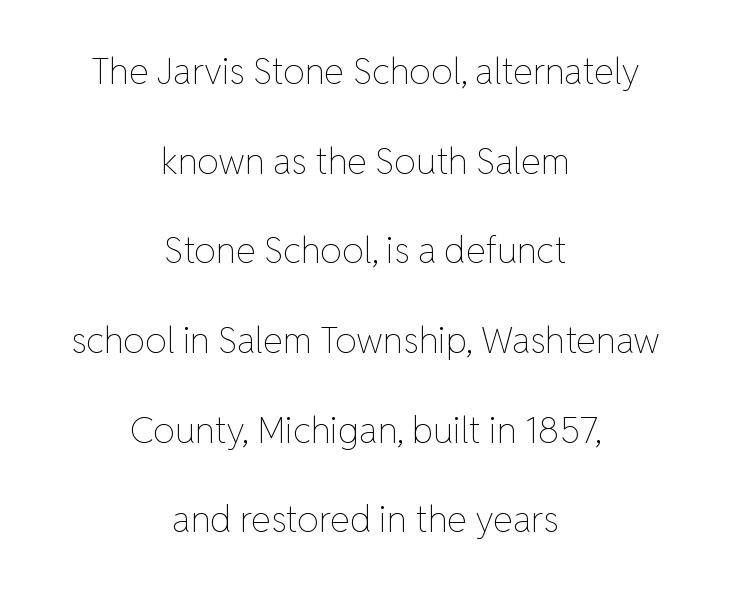
No word sits above an underline. The line texture is even and compact thanks to regular tracking. Weight: not bold — regular or lighter. The lettering holds an erect, upright posture throughout.
